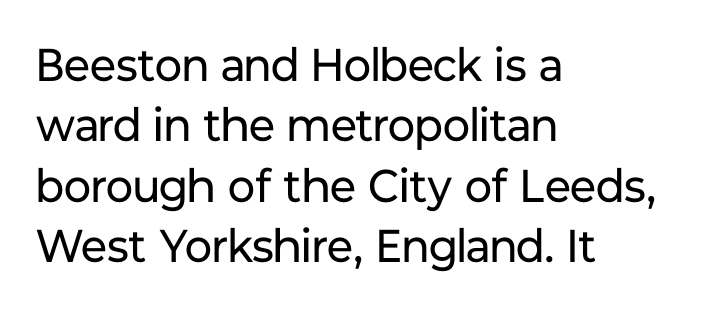
The image shows 46 px regular-weight sans-serif type, upright; set left-aligned, normal line spacing (1.31x), normal letter spacing, not underlined; low stroke contrast and a medium x-height.
